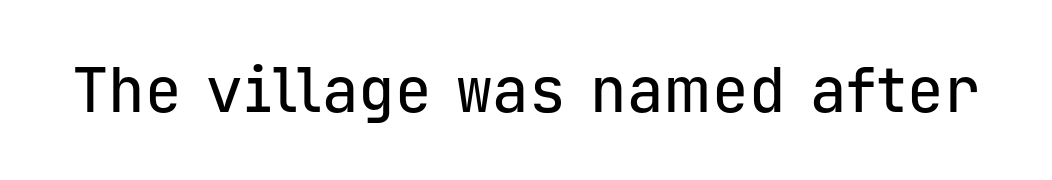
{"serif": "no", "italic": "no", "width": "normal", "stroke_contrast": "low", "x_height": "medium", "monospaced": "yes", "underline": "no", "letter_spacing": "normal", "letter_spacing_em": 0.0, "glyph_px": 61}
